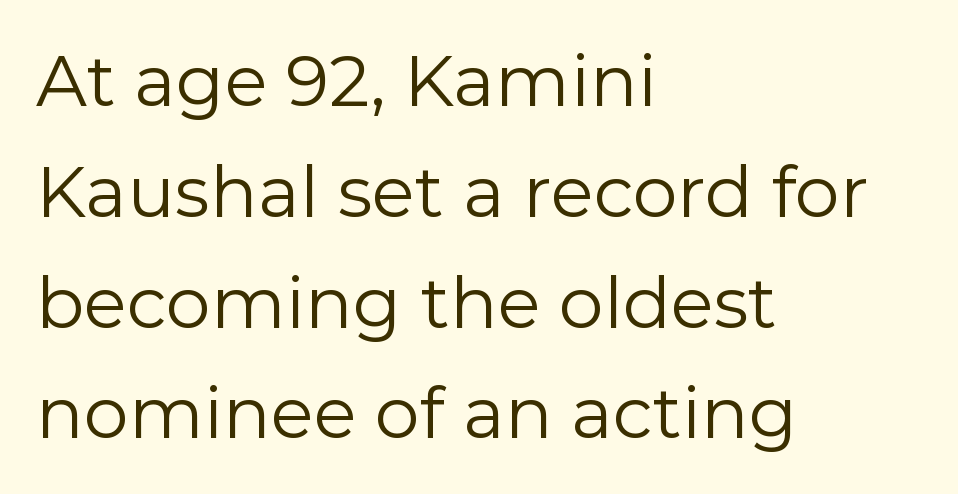
Q: Is the text bold? A: No.
Q: Is the text italic (slanted)? A: No, it is upright.
Q: Is the typeface a serif or a sans-serif typeface? A: Sans-serif.
Q: Is the text underlined? A: No.
Q: How is the paragraph aligned? A: Left-aligned.
Q: Is the spacing between letters normal or unusually wide? A: Normal.
Q: Is the spacing between lines tight, normal or loose? A: Normal.
Q: Width (condensed, normal, or wide)? A: Normal.
Q: Stroke contrast? A: Low.
Q: x-height? A: Medium.
Q: Monospaced? A: No.
